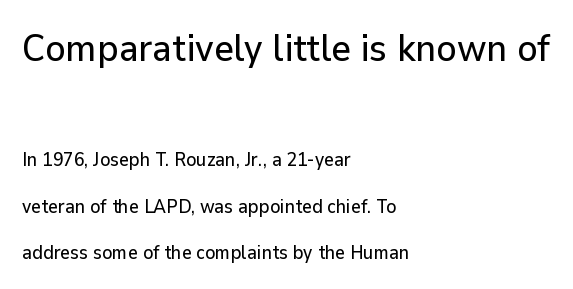
{"serif": "no", "italic": "no", "width": "normal", "stroke_contrast": "low", "x_height": "medium", "monospaced": "no", "underline": "no", "align": "left", "line_spacing": "loose", "line_spacing_ratio": 2.46, "letter_spacing": "normal", "letter_spacing_em": 0.0, "larger_block": "first", "size_ratio": 2.0, "glyph_px": 38}
